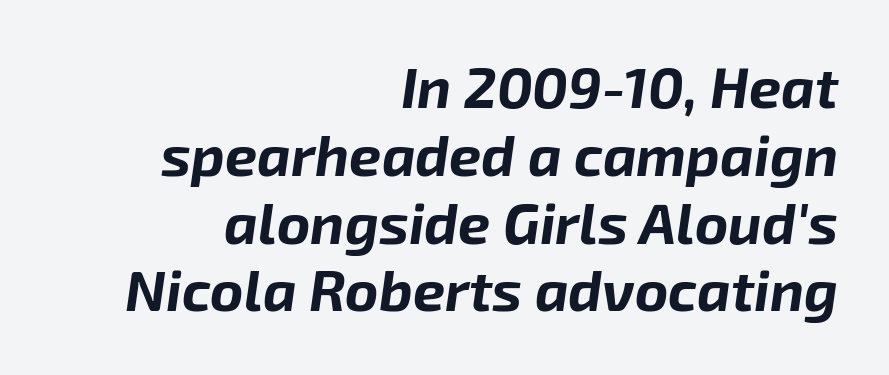
{"italic": "yes", "lean": "right", "slant_degrees": 8, "bold": "yes", "weight": "bold", "width": "normal", "stroke_contrast": "low", "x_height": "medium", "monospaced": "no", "underline": "no", "align": "right", "line_spacing_ratio": 1.19, "letter_spacing": "normal", "letter_spacing_em": 0.0, "glyph_px": 57}
